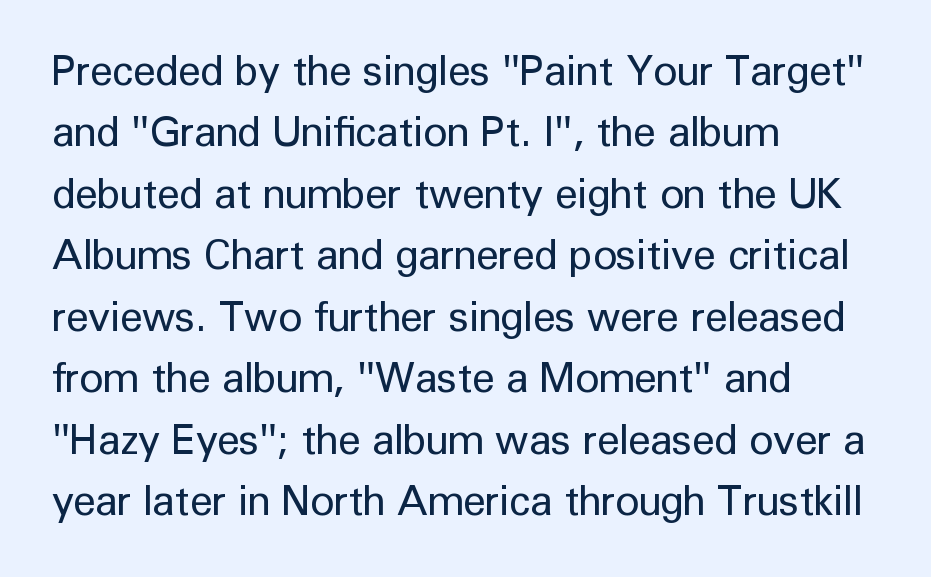
The image shows 41 px regular-weight sans-serif type, upright; set left-aligned, normal line spacing (1.5x), normal letter spacing, not underlined; low stroke contrast and a medium x-height.
